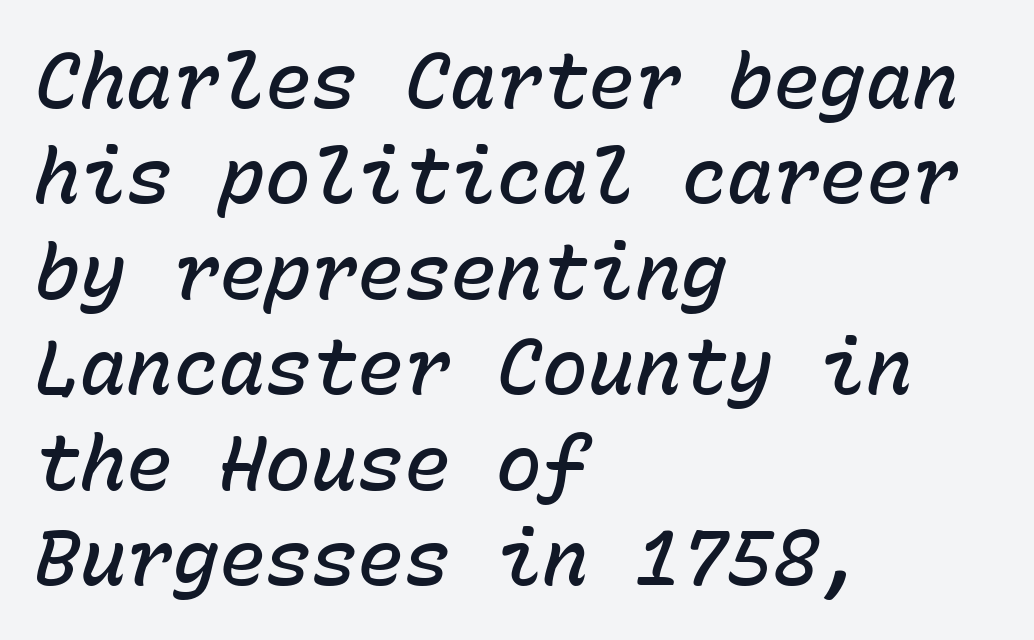
Q: Is the text bold? A: Semi-bold.
Q: Is the text italic (slanted)? A: Yes, it leans right by about 15 degrees.
Q: Is the text underlined? A: No.
Q: How is the paragraph aligned? A: Left-aligned.
Q: Is the spacing between letters normal or unusually wide? A: Normal.
Q: Width (condensed, normal, or wide)? A: Normal.
Q: Stroke contrast? A: Low.
Q: x-height? A: Medium.
Q: Monospaced? A: Yes.
